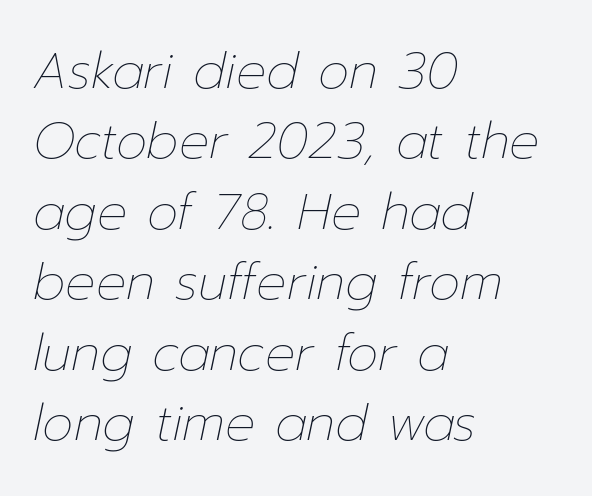
Q: Is the text bold? A: No.
Q: Is the text italic (slanted)? A: Yes, it leans right by about 12 degrees.
Q: Is the text underlined? A: No.
Q: How is the paragraph aligned? A: Left-aligned.
Q: Is the spacing between letters normal or unusually wide? A: Normal.
Q: Is the spacing between lines tight, normal or loose? A: Normal.
Q: Width (condensed, normal, or wide)? A: Normal.
Q: Stroke contrast? A: Low.
Q: x-height? A: Medium.
Q: Monospaced? A: No.
